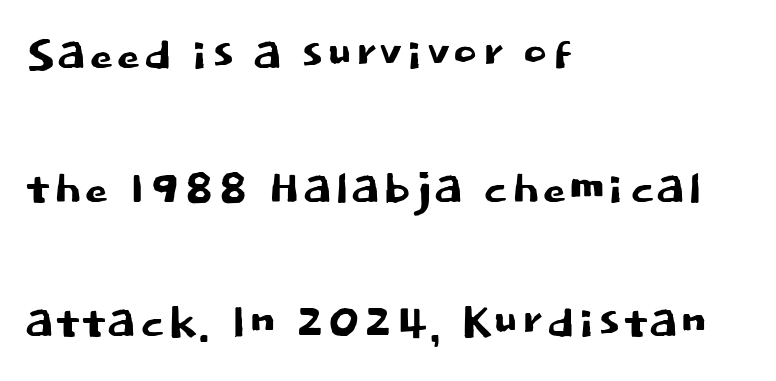
Q: Is the text italic (slanted)? A: No, it is upright.
Q: Is the typeface a serif or a sans-serif typeface? A: Sans-serif.
Q: Is the text underlined? A: No.
Q: How is the paragraph aligned? A: Left-aligned.
Q: Is the spacing between letters normal or unusually wide? A: Normal.
Q: Is the spacing between lines tight, normal or loose? A: Loose.
Q: Width (condensed, normal, or wide)? A: Normal.
Q: Stroke contrast? A: Low.
Q: x-height? A: Large.
Q: Monospaced? A: No.
